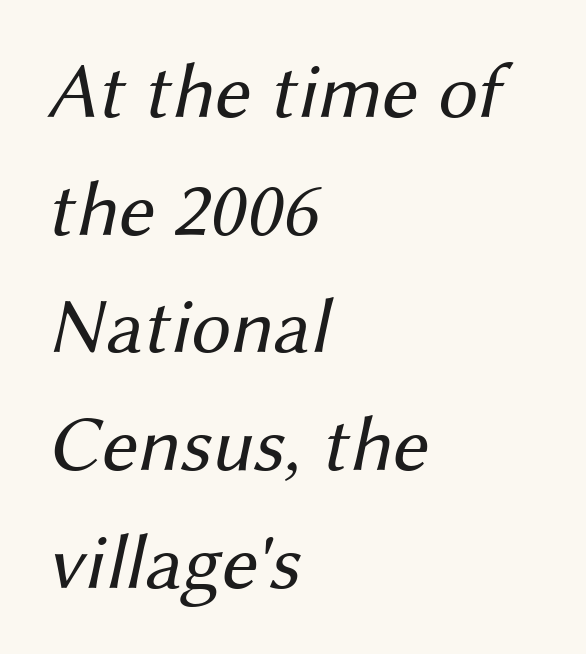
The image shows 79 px regular-weight sans-serif type; set left-aligned, normal line spacing (1.49x), normal letter spacing, not underlined; medium stroke contrast and a medium x-height.
